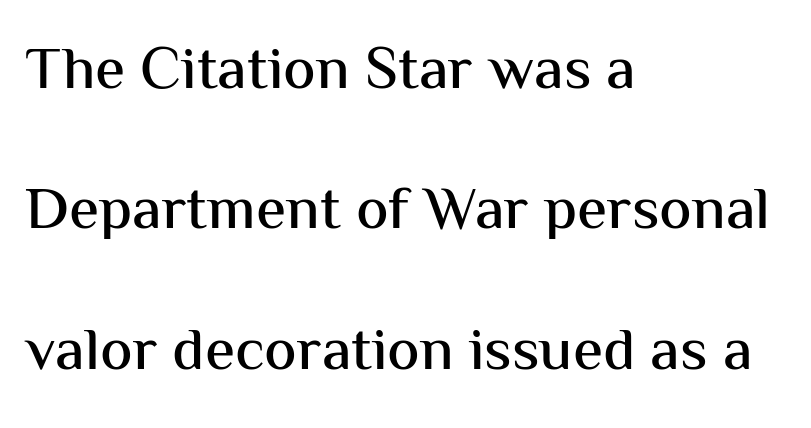
The image shows 61 px sans-serif type, upright; set left-aligned, loose line spacing (2.3x), normal letter spacing, not underlined; medium stroke contrast and a medium x-height.
